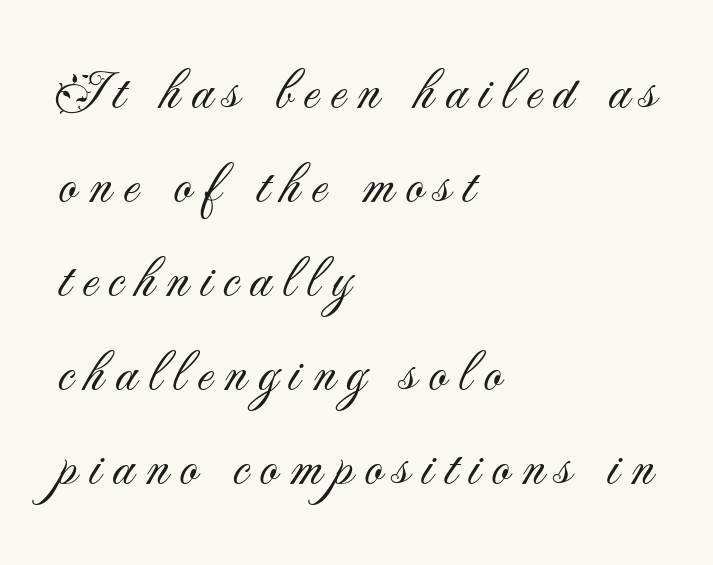
Q: Is the text bold? A: No.
Q: Is the text italic (slanted)? A: Yes.
Q: Is the typeface a serif or a sans-serif typeface? A: Sans-serif.
Q: Is the text underlined? A: No.
Q: How is the paragraph aligned? A: Left-aligned.
Q: Is the spacing between letters normal or unusually wide? A: Unusually wide.
Q: Is the spacing between lines tight, normal or loose? A: Normal.
Q: Width (condensed, normal, or wide)? A: Normal.
Q: Stroke contrast? A: Medium.
Q: x-height? A: Small.
Q: Monospaced? A: No.
